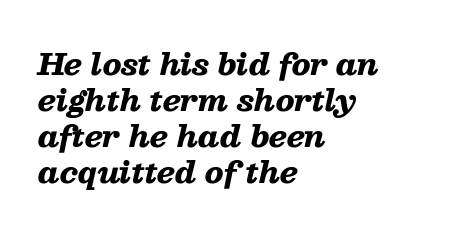
Q: Is the text bold? A: Yes.
Q: Is the text italic (slanted)? A: Yes, it leans right by about 13 degrees.
Q: Is the text underlined? A: No.
Q: How is the paragraph aligned? A: Left-aligned.
Q: Is the spacing between letters normal or unusually wide? A: Normal.
Q: Width (condensed, normal, or wide)? A: Wide.
Q: Stroke contrast? A: Low.
Q: x-height? A: Medium.
Q: Monospaced? A: No.
